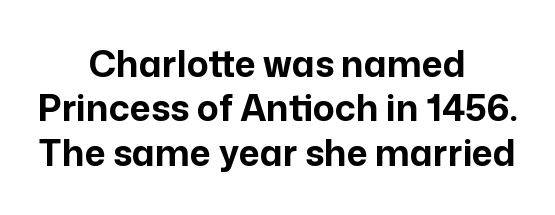
Plain, unruled lines of type. One-word summary of the alignment: center. Strong, thick strokes mark this as bold type. Each letter's strokes conclude bluntly, with no projecting serifs. Observe the ordinary spacing: letters are neighbours, not strangers.
